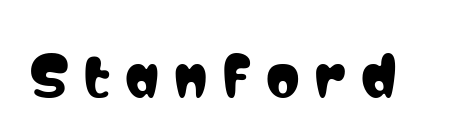
This rendering features lettering with no underline. Is this a fixed-width face? No — the glyphs have proportional, varying widths. The designer went with a sans here, leaving each stem footless. No italicization has been applied; the sample stays upright.
